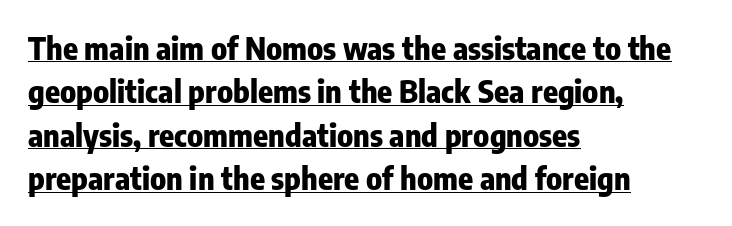
Between one letter and the next there's only the usual sliver of space. It's the straight-up-and-down kind of type. Honestly, the underline is the first thing you notice here. Line beginnings align vertically; line endings do not.
